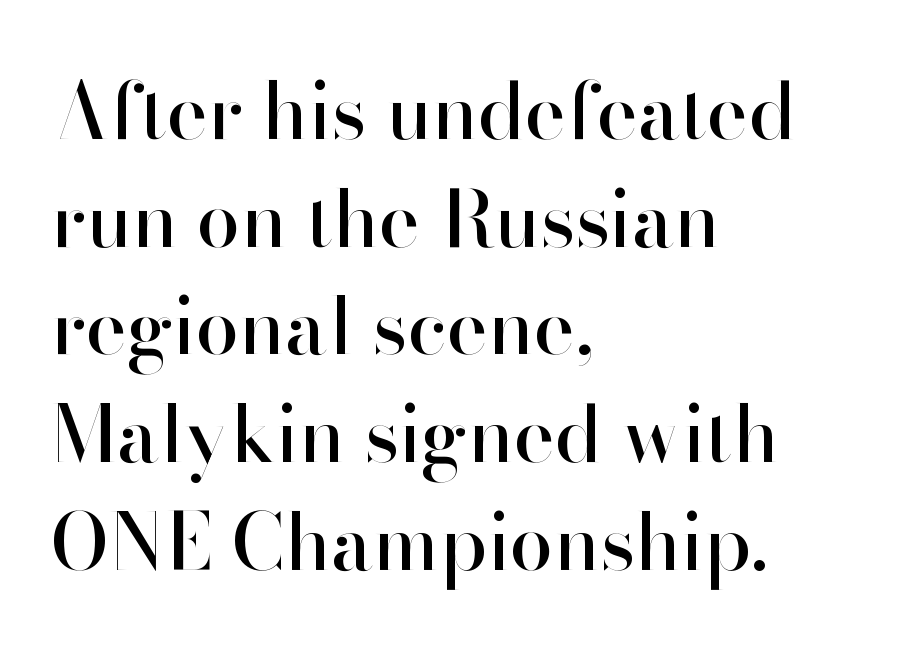
Q: Is the text italic (slanted)? A: No, it is upright.
Q: Is the typeface a serif or a sans-serif typeface? A: Sans-serif.
Q: Is the text underlined? A: No.
Q: How is the paragraph aligned? A: Left-aligned.
Q: Is the spacing between letters normal or unusually wide? A: Normal.
Q: Is the spacing between lines tight, normal or loose? A: Normal.
Q: Width (condensed, normal, or wide)? A: Normal.
Q: Stroke contrast? A: High.
Q: x-height? A: Small.
Q: Monospaced? A: No.
